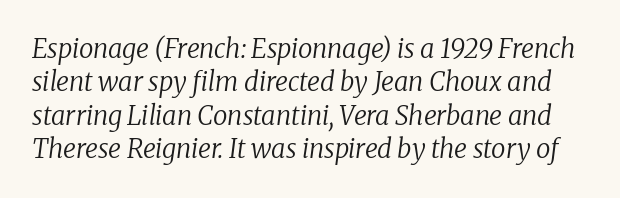
The image shows 26 px text type, italic (leaning right); set normal line spacing (1.28x), normal letter spacing, not underlined.
